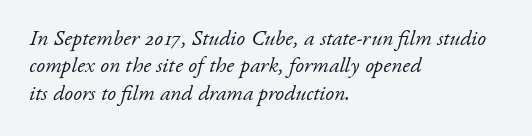
Q: Is the text bold? A: No.
Q: Is the text italic (slanted)? A: Yes, it leans right by about 17 degrees.
Q: Is the text underlined? A: No.
Q: How is the paragraph aligned? A: Left-aligned.
Q: Is the spacing between letters normal or unusually wide? A: Normal.
